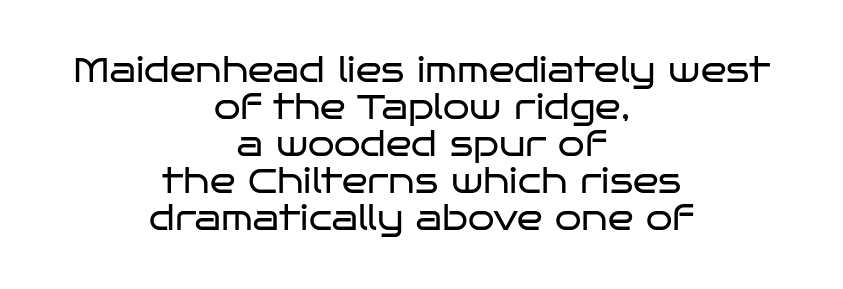
Grotesque or geometric, the face here clearly has no serifs. A typesetter would call this zero additional tracking. Compared with typical paragraphs, the rows here are closer together. It's the straight-up-and-down kind of type. If you folded the block vertically in half, each line would mirror itself in length.
